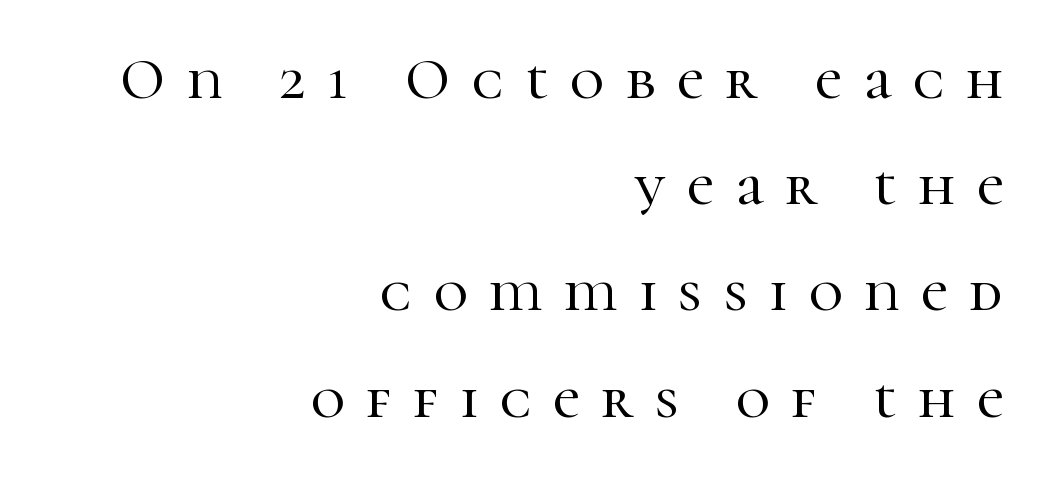
{"serif": "yes", "italic": "no", "width": "normal", "stroke_contrast": "high", "x_height": "medium", "monospaced": "no", "underline": "no", "align": "right", "line_spacing_ratio": 1.8, "letter_spacing": "wide", "letter_spacing_em": 0.37, "glyph_px": 59}
